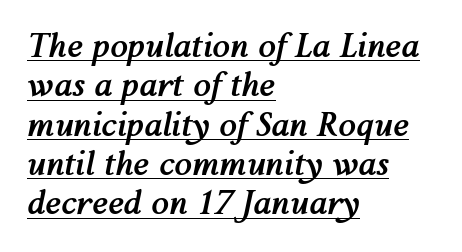
{"italic": "yes", "lean": "right", "slant_degrees": 12, "bold": "yes", "weight": "semibold", "width": "normal", "stroke_contrast": "medium", "x_height": "medium", "monospaced": "no", "underline": "yes", "align": "left", "line_spacing_ratio": 1.23, "letter_spacing": "normal", "letter_spacing_em": 0.0, "glyph_px": 32}
